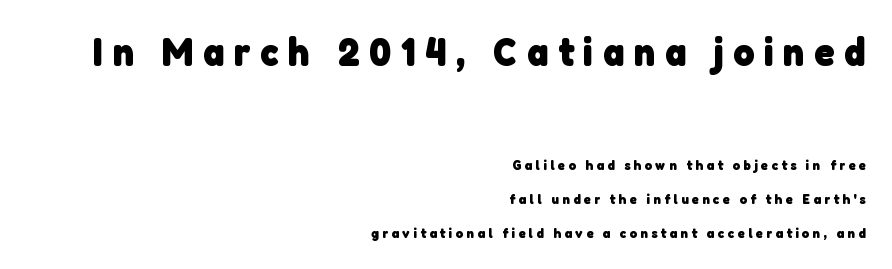
{"serif": "no", "bold": "yes", "weight": "heavy", "width": "normal", "stroke_contrast": "low", "x_height": "medium", "monospaced": "no", "underline": "no", "align": "right", "line_spacing": "loose", "line_spacing_ratio": 2.42, "letter_spacing": "wide", "letter_spacing_em": 0.24, "larger_block": "first", "size_ratio": 2.86, "glyph_px": 40}
